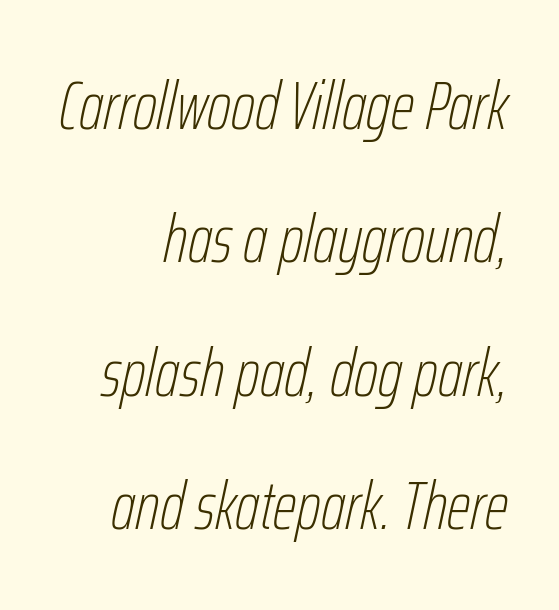
Check the space under the baseline: it is left empty. In terms of leading, this rendering errs on the spacious side. The strokes carry an ordinary text weight at most. The rendering applies a slant to the glyphs. There is no visible air inserted between adjacent glyphs. Note the varied advance widths — an 'i' is clearly narrower than an 'm'.
